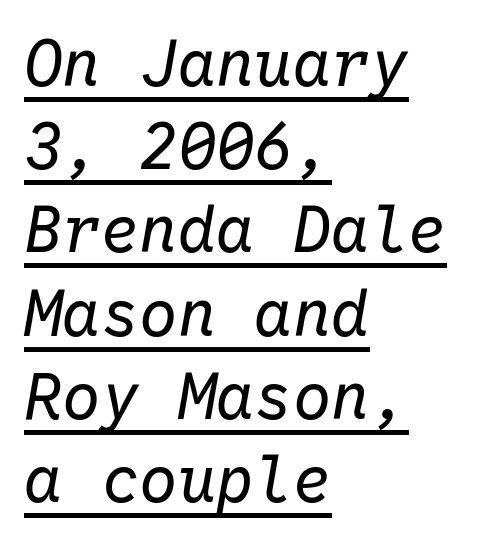
The rendering uses typewriter-style spacing with identical character cells. The rendering applies a slant to the glyphs. The letterforms sit shoulder to shoulder at normal distance. This block has exactly the height ordinary leading produces.
